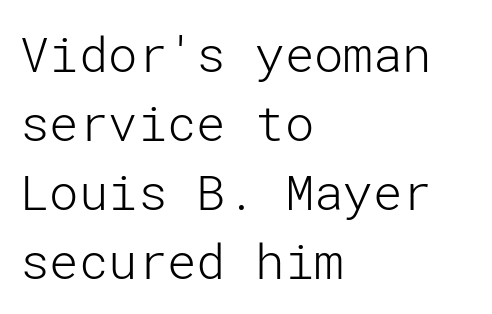
{"serif": "no", "italic": "no", "bold": "no", "weight": "light", "width": "normal", "stroke_contrast": "low", "x_height": "medium", "underline": "no", "align": "left", "line_spacing": "normal", "line_spacing_ratio": 1.41, "letter_spacing": "normal", "letter_spacing_em": 0.0, "glyph_px": 49}
